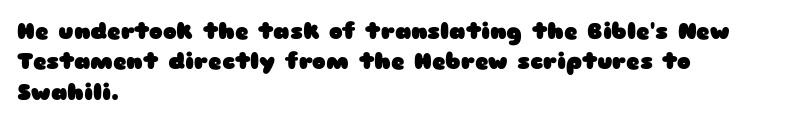
The image shows 23 px bold type, upright; set left-aligned, normal line spacing (1.32x), normal letter spacing, not underlined.
